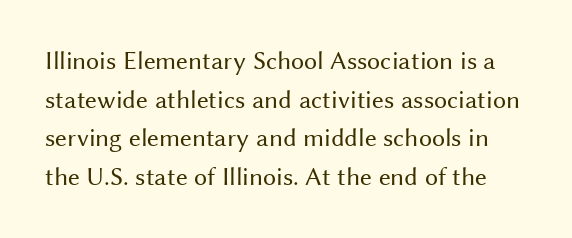
The image shows 26 px text type, upright; set normal line spacing (1.49x), normal letter spacing, not underlined.
